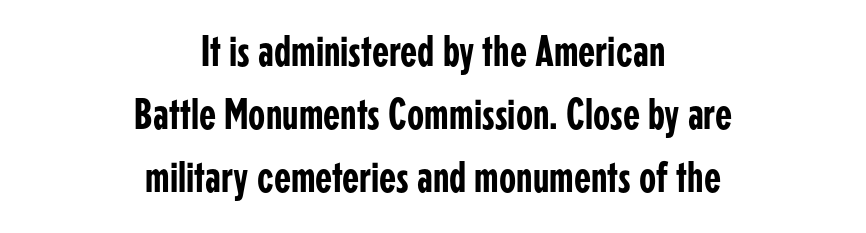
Q: Is the text italic (slanted)? A: No, it is upright.
Q: Is the typeface a serif or a sans-serif typeface? A: Sans-serif.
Q: Is the text underlined? A: No.
Q: How is the paragraph aligned? A: Centered.
Q: Is the spacing between letters normal or unusually wide? A: Normal.
Q: Is the spacing between lines tight, normal or loose? A: Normal.
Q: Width (condensed, normal, or wide)? A: Condensed.
Q: Stroke contrast? A: Low.
Q: x-height? A: Medium.
Q: Monospaced? A: No.
